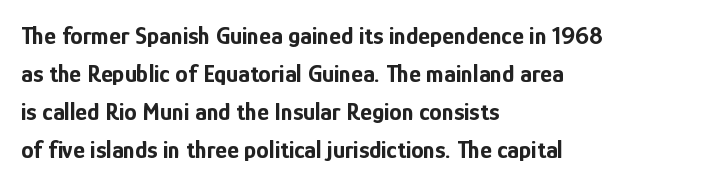
The image shows 25 px bold type, upright; set left-aligned, normal line spacing (1.52x), normal letter spacing, not underlined.
